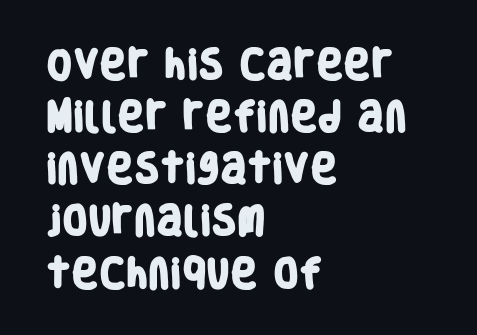
{"serif": "no", "bold": "yes", "weight": "heavy", "width": "condensed", "stroke_contrast": "low", "x_height": "large", "monospaced": "no", "underline": "no", "align": "left", "line_spacing": "normal", "line_spacing_ratio": 1.58, "letter_spacing": "normal", "letter_spacing_em": 0.0, "glyph_px": 33}
